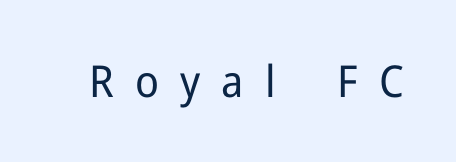
{"serif": "no", "italic": "no", "bold": "no", "weight": "regular", "width": "normal", "stroke_contrast": "low", "x_height": "medium", "monospaced": "no", "underline": "no", "letter_spacing": "wide", "letter_spacing_em": 0.48, "glyph_px": 44}
